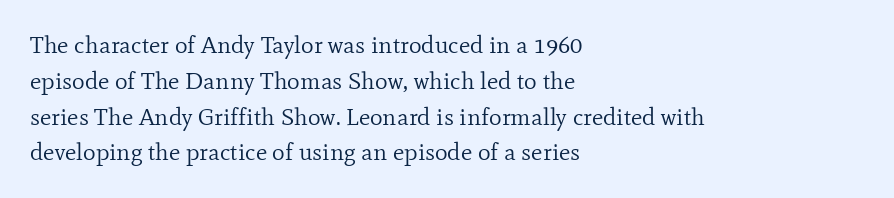
Q: Is the text bold? A: No.
Q: Is the text italic (slanted)? A: No, it is upright.
Q: Is the text underlined? A: No.
Q: How is the paragraph aligned? A: Left-aligned.
Q: Is the spacing between letters normal or unusually wide? A: Normal.
Q: Is the spacing between lines tight, normal or loose? A: Normal.
